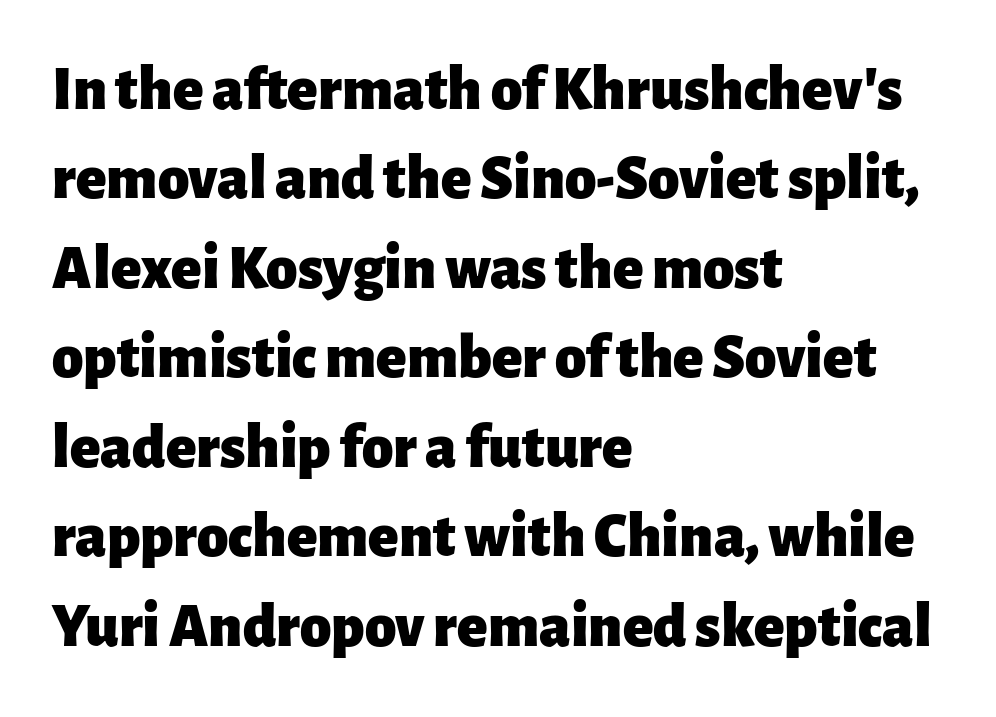
Q: Is the text bold? A: Yes.
Q: Is the text italic (slanted)? A: No, it is upright.
Q: Is the typeface a serif or a sans-serif typeface? A: Sans-serif.
Q: Is the text underlined? A: No.
Q: How is the paragraph aligned? A: Left-aligned.
Q: Is the spacing between letters normal or unusually wide? A: Normal.
Q: Is the spacing between lines tight, normal or loose? A: Normal.
Q: Width (condensed, normal, or wide)? A: Normal.
Q: Stroke contrast? A: Low.
Q: x-height? A: Medium.
Q: Monospaced? A: No.
